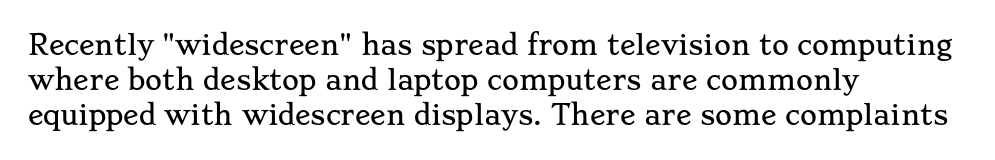
Q: Is the text italic (slanted)? A: No, it is upright.
Q: Is the text underlined? A: No.
Q: How is the paragraph aligned? A: Left-aligned.
Q: Is the spacing between letters normal or unusually wide? A: Normal.
Q: Is the spacing between lines tight, normal or loose? A: Normal.
